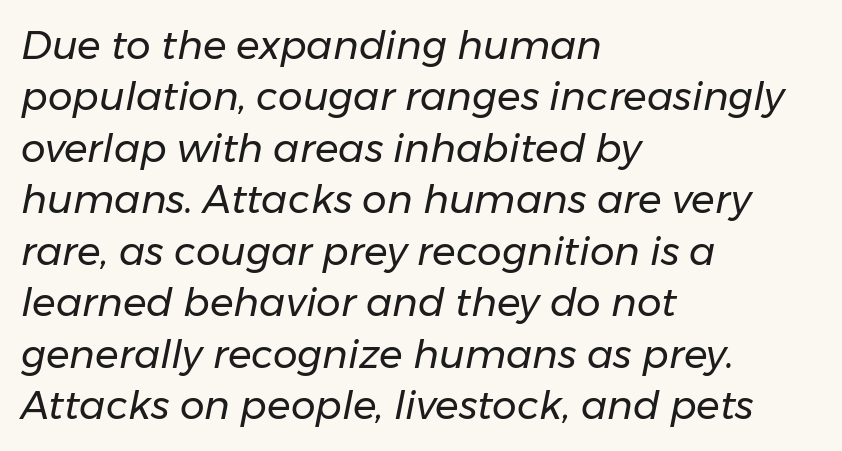
{"italic": "yes", "lean": "right", "slant_degrees": 11, "bold": "no", "weight": "regular", "width": "normal", "stroke_contrast": "low", "x_height": "medium", "monospaced": "no", "underline": "no", "align": "left", "line_spacing": "normal", "line_spacing_ratio": 1.32, "letter_spacing": "normal", "letter_spacing_em": 0.0, "glyph_px": 39}
